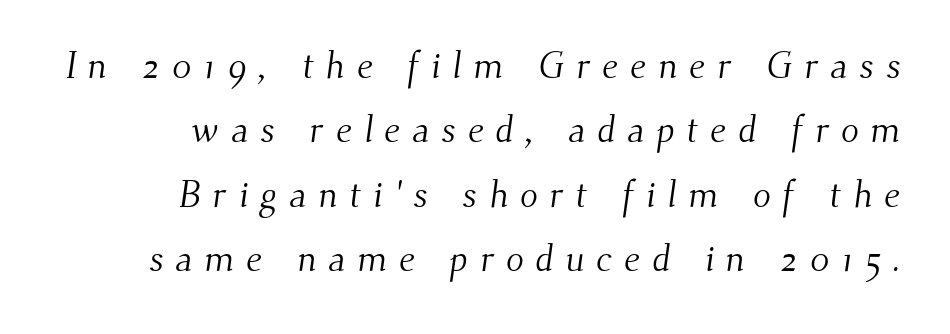
The image shows 37 px light serif type; set line spacing 1.74x, unusually wide letter spacing (+0.32 em), not underlined; medium stroke contrast and a small x-height.
